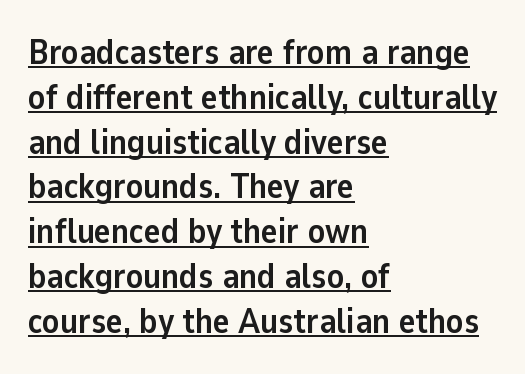
Q: Is the text bold? A: Yes.
Q: Is the text italic (slanted)? A: No, it is upright.
Q: Is the typeface a serif or a sans-serif typeface? A: Sans-serif.
Q: Is the text underlined? A: Yes.
Q: How is the paragraph aligned? A: Left-aligned.
Q: Is the spacing between letters normal or unusually wide? A: Normal.
Q: Is the spacing between lines tight, normal or loose? A: Normal.
Q: Width (condensed, normal, or wide)? A: Normal.
Q: Stroke contrast? A: Low.
Q: x-height? A: Medium.
Q: Monospaced? A: No.
